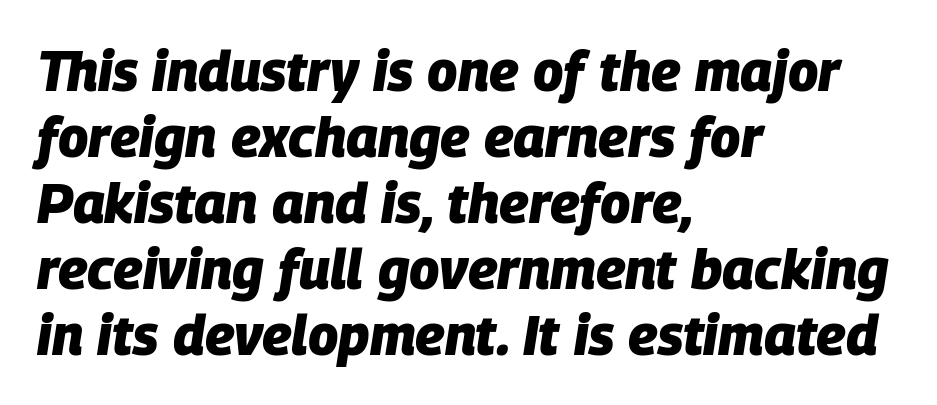
Rule under the text: the space is simply empty. Varying glyph widths throughout — classic text-font behaviour. Every character sits at an angle, as italics do. Stroke thickness is high; the sample reads as a true bold.
